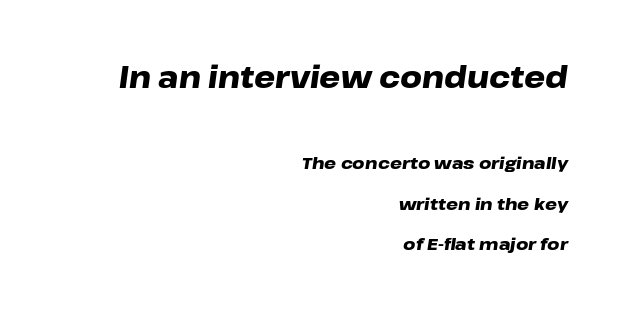
{"italic": "yes", "lean": "right", "slant_degrees": 8, "bold": "yes", "weight": "heavy", "width": "wide", "stroke_contrast": "low", "x_height": "medium", "monospaced": "no", "underline": "no", "align": "right", "line_spacing": "loose", "line_spacing_ratio": 2.38, "letter_spacing": "normal", "letter_spacing_em": 0.0, "larger_block": "first", "size_ratio": 1.76, "glyph_px": 30}
